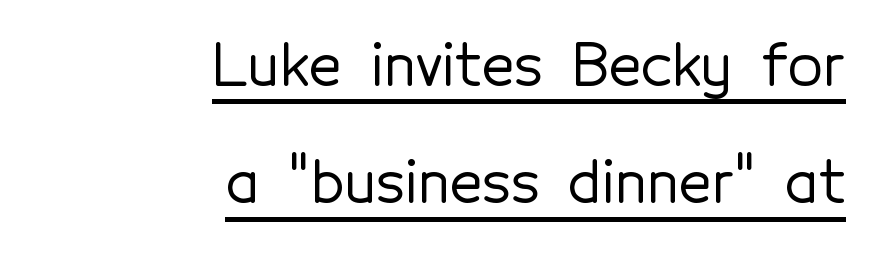
Q: Is the text italic (slanted)? A: No, it is upright.
Q: Is the typeface a serif or a sans-serif typeface? A: Sans-serif.
Q: Is the text underlined? A: Yes.
Q: How is the paragraph aligned? A: Right-aligned.
Q: Is the spacing between letters normal or unusually wide? A: Normal.
Q: Is the spacing between lines tight, normal or loose? A: Loose.
Q: Width (condensed, normal, or wide)? A: Normal.
Q: x-height? A: Medium.
Q: Monospaced? A: No.
